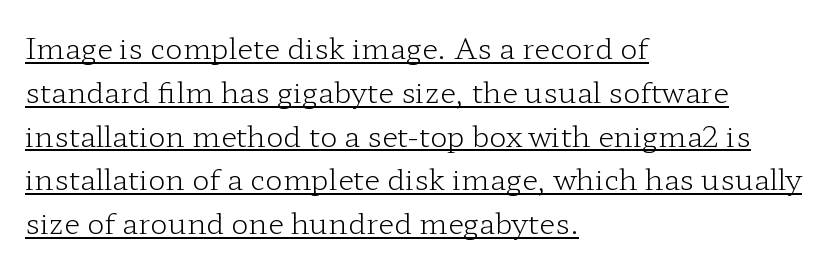
{"serif": "yes", "italic": "no", "bold": "no", "weight": "light", "width": "wide", "stroke_contrast": "low", "x_height": "medium", "monospaced": "no", "underline": "yes", "align": "left", "line_spacing": "normal", "line_spacing_ratio": 1.51, "letter_spacing": "normal", "letter_spacing_em": 0.0, "glyph_px": 29}
